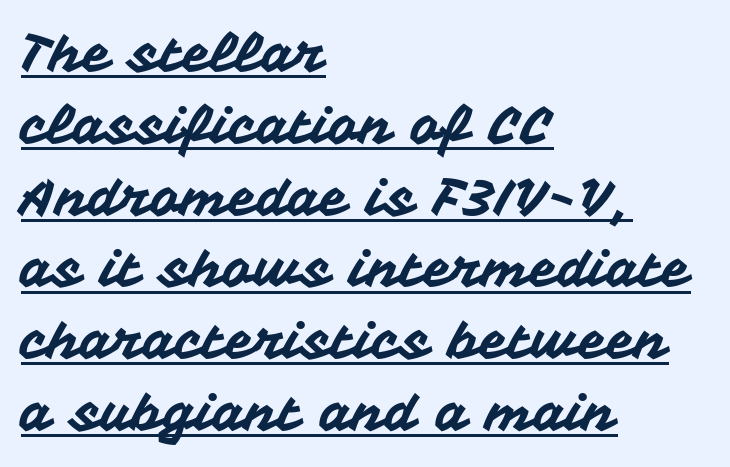
The image shows 52 px sans-serif type; set left-aligned, normal line spacing (1.38x), normal letter spacing, underlined; medium stroke contrast and a medium x-height.
